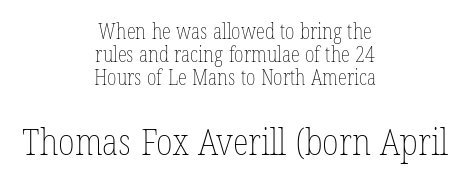
{"italic": "no", "bold": "no", "weight": "thin", "width": "condensed", "stroke_contrast": "low", "x_height": "medium", "monospaced": "no", "underline": "no", "align": "center", "line_spacing": "tight", "line_spacing_ratio": 1.1, "letter_spacing": "normal", "letter_spacing_em": 0.0, "larger_block": "second", "size_ratio": 1.76, "glyph_px": 37}
